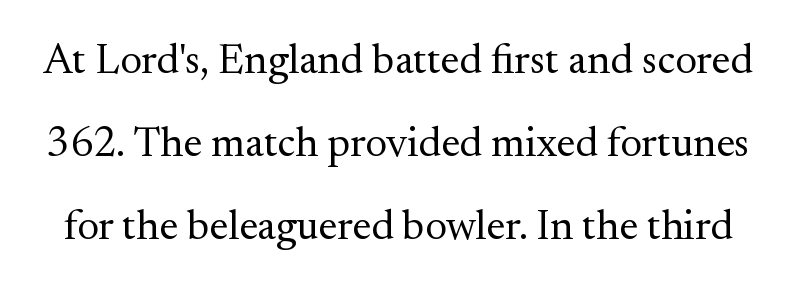
{"serif": "yes", "italic": "no", "bold": "no", "weight": "regular", "width": "normal", "stroke_contrast": "medium", "x_height": "small", "monospaced": "no", "underline": "no", "line_spacing": "loose", "line_spacing_ratio": 1.98, "letter_spacing": "normal", "letter_spacing_em": 0.0, "glyph_px": 42}
